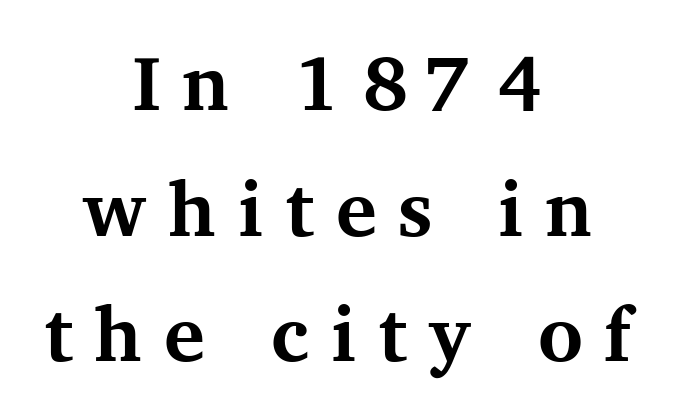
The image shows 77 px bold serif type, upright; set centered, normal line spacing (1.63x), unusually wide letter spacing (+0.28 em), not underlined; medium stroke contrast and a medium x-height.
